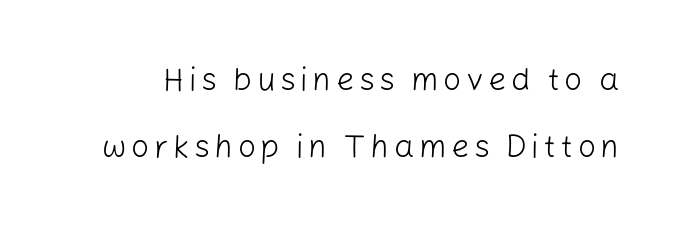
{"serif": "no", "italic": "no", "bold": "no", "weight": "light", "width": "normal", "stroke_contrast": "low", "x_height": "medium", "monospaced": "no", "underline": "no", "line_spacing": "loose", "line_spacing_ratio": 2.1, "glyph_px": 32}
